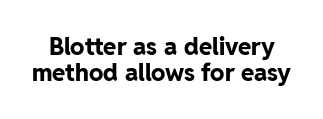
Q: Is the text bold? A: Yes.
Q: Is the text italic (slanted)? A: No, it is upright.
Q: Is the text underlined? A: No.
Q: Is the spacing between letters normal or unusually wide? A: Normal.
Q: Is the spacing between lines tight, normal or loose? A: Tight.
